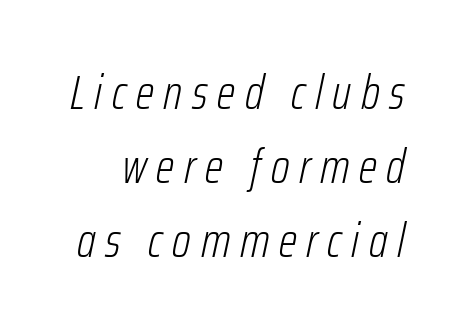
Observe the wide spacing: letters keep a clear distance from each other. A light-to-regular cut is what we see here. The passage shown is not underscored anywhere. The designer left line spacing at the default.
